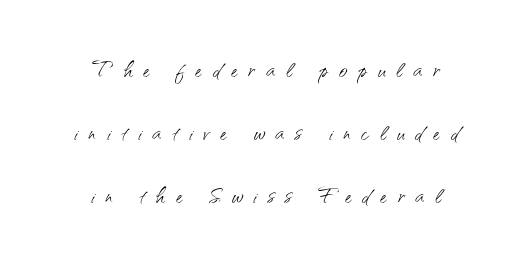
Letter spacing: wide. The type family on display is of the sans-serif kind. Where is the straight margin? There isn't one; the lines are centered.
